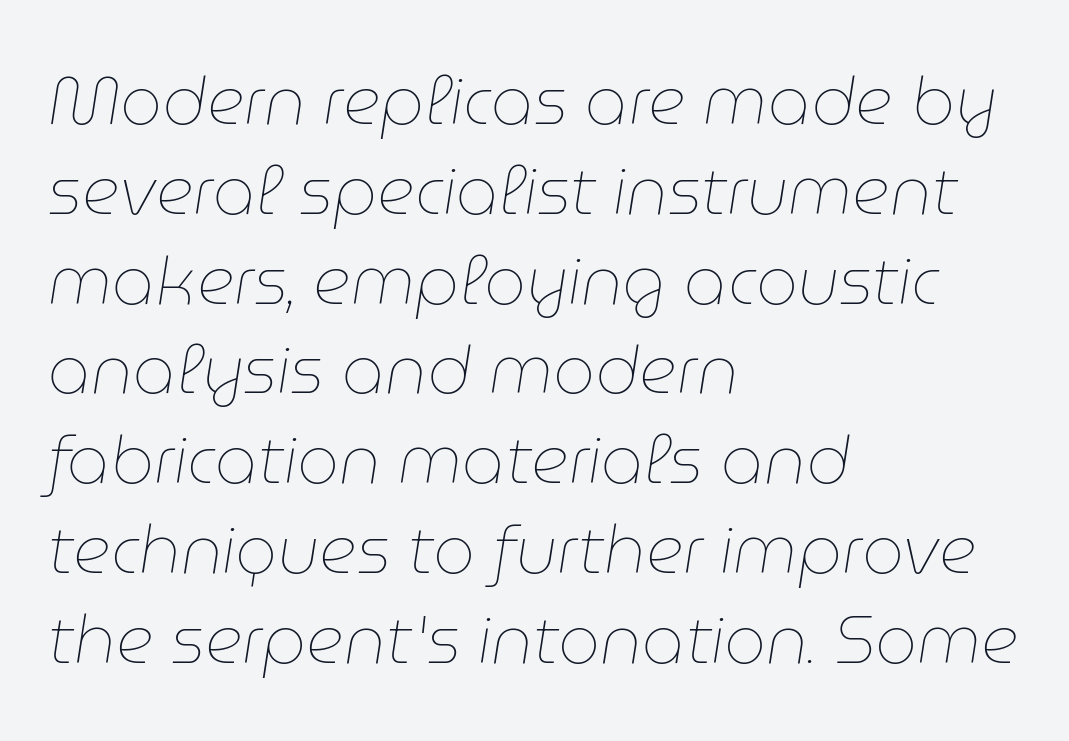
Vertically, the passage feels balanced, rows spaced as you'd expect. What stands out about the letter spacing? Nothing — it is the standard amount. Clear beneath every line of the passage. The letterforms sit at book weight or below.
